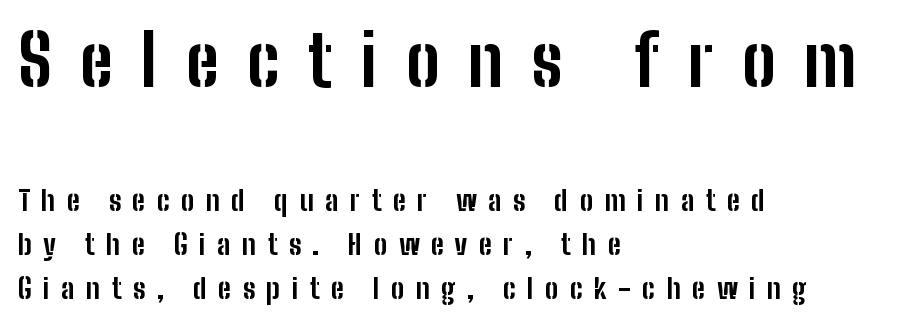
Q: Is the text bold? A: Yes.
Q: Is the text italic (slanted)? A: No, it is upright.
Q: Is the typeface a serif or a sans-serif typeface? A: Sans-serif.
Q: Is the text underlined? A: No.
Q: How is the paragraph aligned? A: Left-aligned.
Q: Is the spacing between letters normal or unusually wide? A: Unusually wide.
Q: Is the spacing between lines tight, normal or loose? A: Normal.
Q: Which block of text is set in a larger size, the first (top) or the second (bottom)? A: The first (top) one.
Q: Width (condensed, normal, or wide)? A: Condensed.
Q: Stroke contrast? A: Low.
Q: x-height? A: Medium.
Q: Monospaced? A: No.
